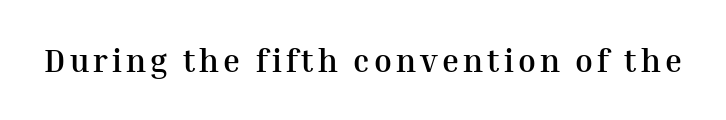
{"serif": "yes", "italic": "no", "bold": "yes", "weight": "semibold", "width": "normal", "stroke_contrast": "medium", "x_height": "medium", "monospaced": "no", "underline": "no", "glyph_px": 32}
